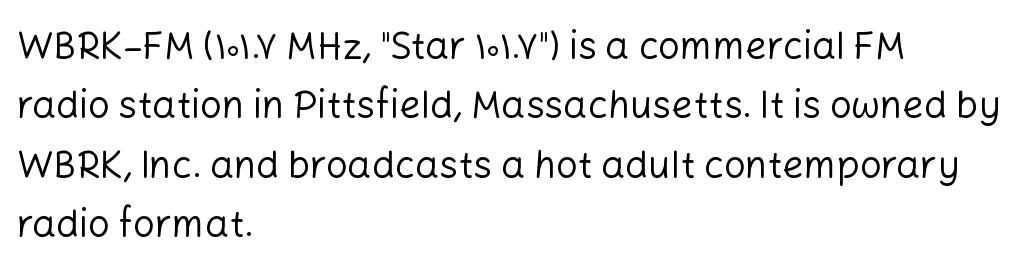
{"serif": "no", "italic": "no", "bold": "no", "weight": "regular", "width": "normal", "stroke_contrast": "low", "x_height": "medium", "monospaced": "no", "underline": "no", "align": "left", "line_spacing": "normal", "line_spacing_ratio": 1.56, "letter_spacing": "normal", "letter_spacing_em": 0.0, "glyph_px": 38}
